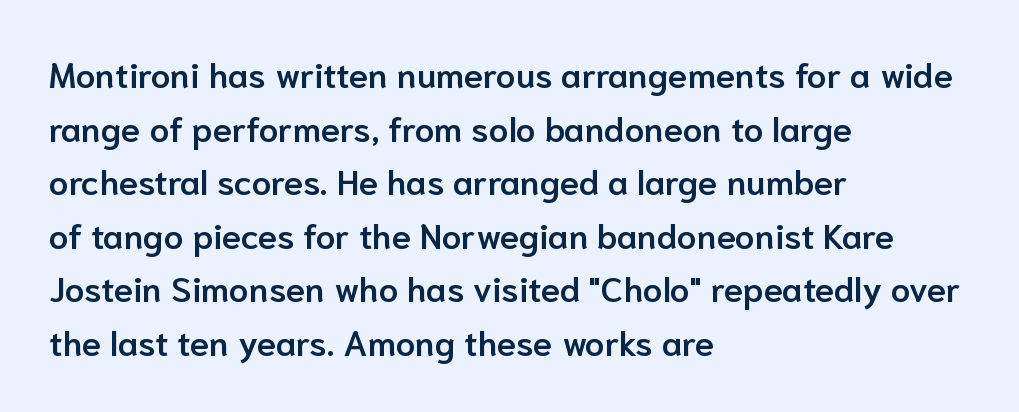
Q: Is the text bold? A: Semi-bold.
Q: Is the text italic (slanted)? A: No, it is upright.
Q: Is the typeface a serif or a sans-serif typeface? A: Sans-serif.
Q: Is the text underlined? A: No.
Q: How is the paragraph aligned? A: Left-aligned.
Q: Is the spacing between letters normal or unusually wide? A: Normal.
Q: Is the spacing between lines tight, normal or loose? A: Normal.
Q: Width (condensed, normal, or wide)? A: Normal.
Q: Stroke contrast? A: Low.
Q: x-height? A: Medium.
Q: Monospaced? A: No.
